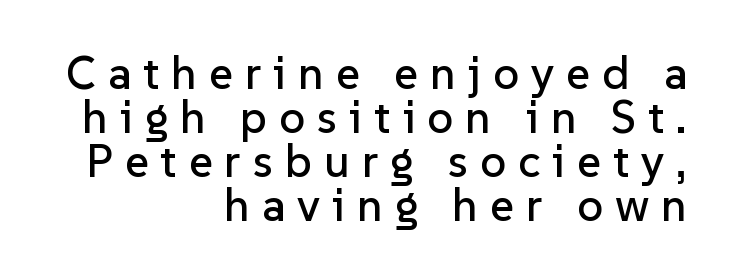
{"serif": "no", "italic": "no", "width": "normal", "stroke_contrast": "low", "x_height": "medium", "monospaced": "no", "underline": "no", "align": "right", "line_spacing": "tight", "line_spacing_ratio": 0.96, "letter_spacing": "wide", "letter_spacing_em": 0.26, "glyph_px": 46}
